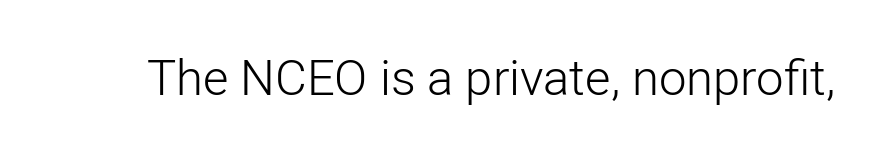
Ink coverage per letter is moderate at most. The glyphs are unaccompanied by any horizontal stroke below them. This is the regular roman posture of the typeface. Letter spacing: default.
